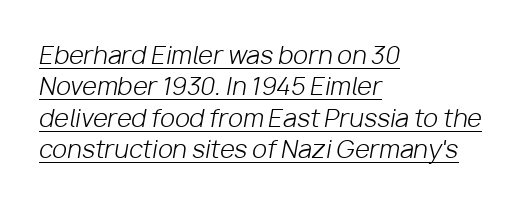
{"italic": "yes", "lean": "right", "slant_degrees": 10, "bold": "no", "underline": "yes", "align": "left", "line_spacing": "normal", "line_spacing_ratio": 1.31, "letter_spacing": "normal", "letter_spacing_em": 0.0, "glyph_px": 24}
